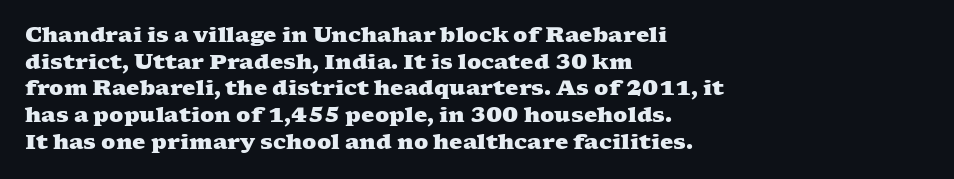
{"bold": "yes", "underline": "no", "align": "left", "line_spacing": "normal", "line_spacing_ratio": 1.27, "letter_spacing": "normal", "letter_spacing_em": 0.0, "glyph_px": 21}
